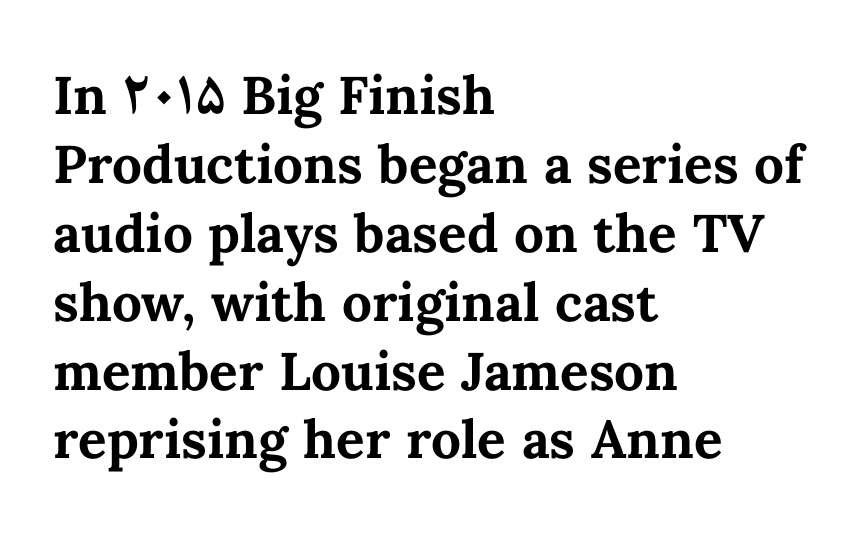
The passage shown is typed in a proportional face where columns would drift. The area under the type is left untouched. A typesetter would call this zero additional tracking. Typeset ragged right — the left edge is the straight one.
